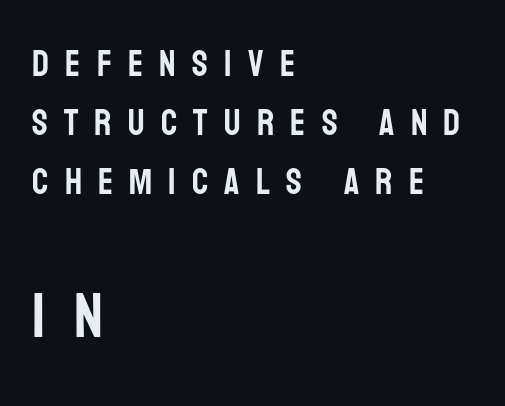
Q: Is the text italic (slanted)? A: No, it is upright.
Q: Is the typeface a serif or a sans-serif typeface? A: Sans-serif.
Q: Is the text underlined? A: No.
Q: How is the paragraph aligned? A: Left-aligned.
Q: Is the spacing between letters normal or unusually wide? A: Unusually wide.
Q: Is the spacing between lines tight, normal or loose? A: Normal.
Q: Which block of text is set in a larger size, the first (top) or the second (bottom)? A: The second (bottom) one.
Q: Width (condensed, normal, or wide)? A: Condensed.
Q: Stroke contrast? A: Low.
Q: x-height? A: Large.
Q: Monospaced? A: No.
